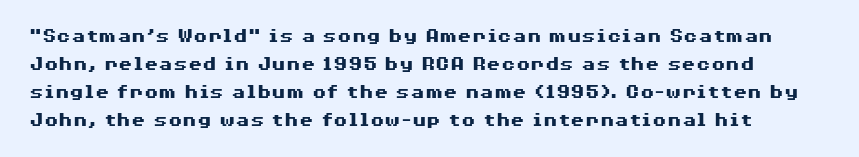
Q: Is the text bold? A: Yes.
Q: Is the text italic (slanted)? A: No, it is upright.
Q: Is the text underlined? A: No.
Q: Is the spacing between letters normal or unusually wide? A: Normal.
Q: Is the spacing between lines tight, normal or loose? A: Normal.
